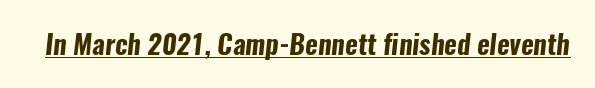
The image shows 27 px bold type; set normal letter spacing, underlined.
